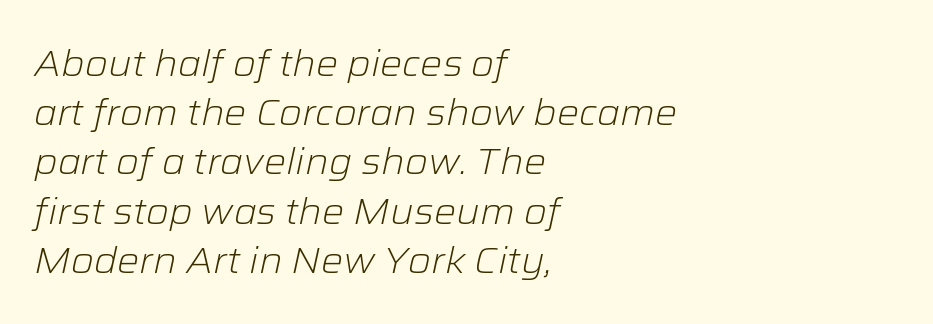
Q: Is the text bold? A: No.
Q: Is the text italic (slanted)? A: Yes, it leans right by about 12 degrees.
Q: Is the text underlined? A: No.
Q: How is the paragraph aligned? A: Left-aligned.
Q: Is the spacing between letters normal or unusually wide? A: Normal.
Q: Is the spacing between lines tight, normal or loose? A: Normal.
Q: Width (condensed, normal, or wide)? A: Normal.
Q: Stroke contrast? A: Low.
Q: x-height? A: Medium.
Q: Monospaced? A: No.
